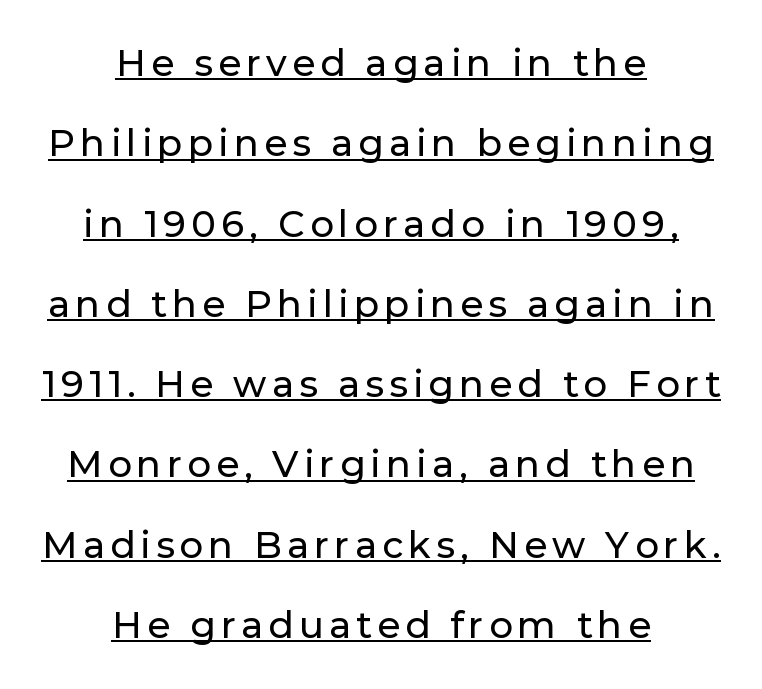
Q: Is the text italic (slanted)? A: No, it is upright.
Q: Is the typeface a serif or a sans-serif typeface? A: Sans-serif.
Q: Is the text underlined? A: Yes.
Q: How is the paragraph aligned? A: Centered.
Q: Is the spacing between lines tight, normal or loose? A: Loose.
Q: Width (condensed, normal, or wide)? A: Normal.
Q: Stroke contrast? A: Low.
Q: x-height? A: Medium.
Q: Monospaced? A: No.
